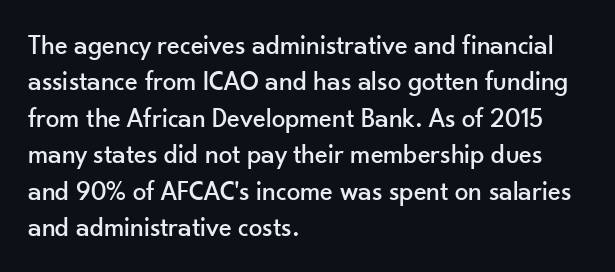
Q: Is the text italic (slanted)? A: No, it is upright.
Q: Is the text underlined? A: No.
Q: How is the paragraph aligned? A: Left-aligned.
Q: Is the spacing between letters normal or unusually wide? A: Normal.
Q: Is the spacing between lines tight, normal or loose? A: Normal.
